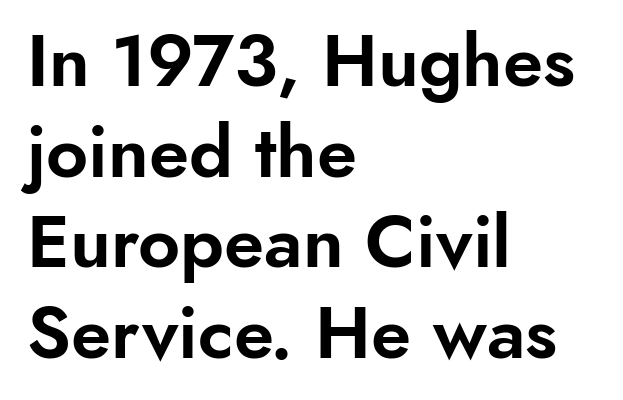
The image shows 73 px sans-serif type, upright; set left-aligned, line spacing 1.24x, normal letter spacing, not underlined; low stroke contrast and a small x-height.
